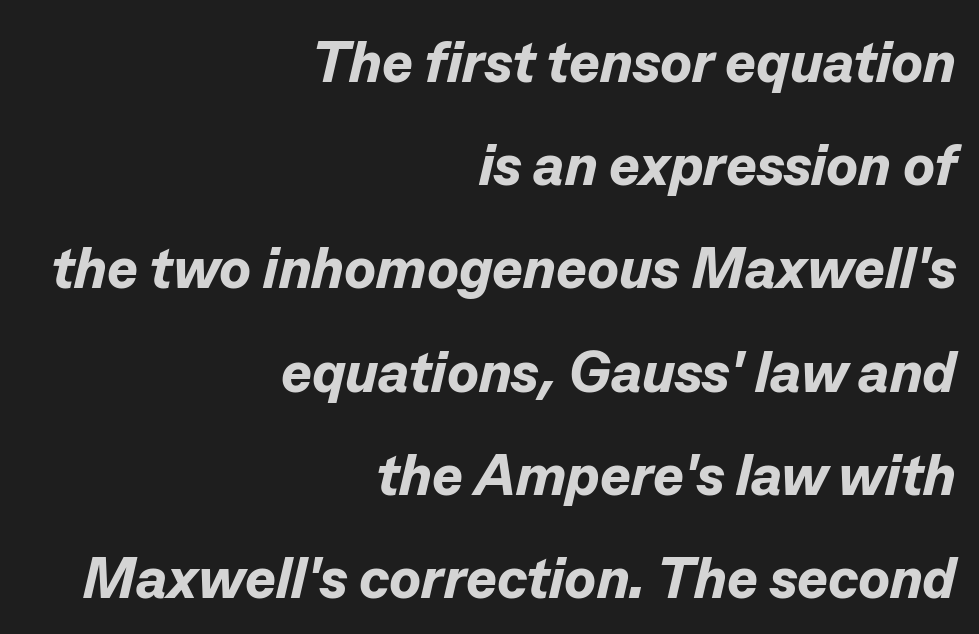
Q: Is the text bold? A: Yes.
Q: Is the text italic (slanted)? A: Yes, it leans right by about 13 degrees.
Q: Is the text underlined? A: No.
Q: How is the paragraph aligned? A: Right-aligned.
Q: Is the spacing between letters normal or unusually wide? A: Normal.
Q: Width (condensed, normal, or wide)? A: Normal.
Q: Stroke contrast? A: Low.
Q: x-height? A: Medium.
Q: Monospaced? A: No.
